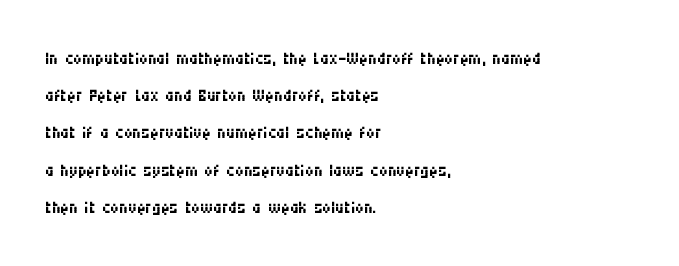
{"italic": "no", "bold": "no", "underline": "no", "align": "left", "line_spacing": "normal", "line_spacing_ratio": 1.55, "letter_spacing": "normal", "letter_spacing_em": 0.0, "glyph_px": 24}
